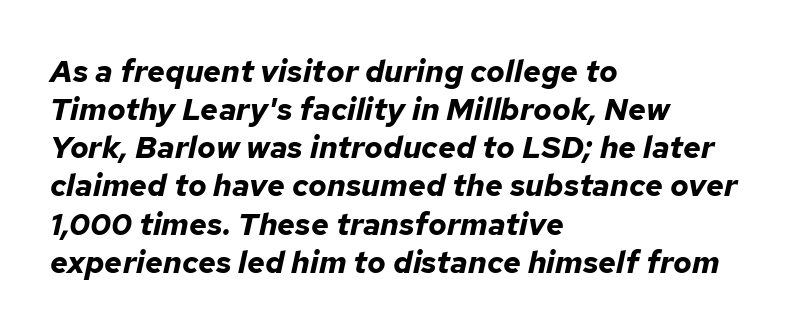
The image shows 31 px bold type, italic (leaning right); set left-aligned, line spacing 1.23x, normal letter spacing, not underlined; low stroke contrast and a medium x-height.
